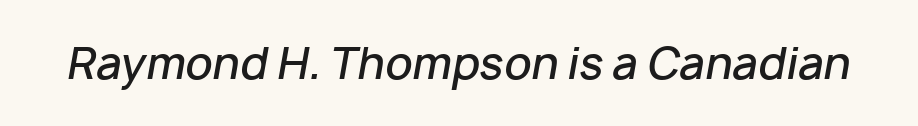
Q: Is the text bold? A: Semi-bold.
Q: Is the text italic (slanted)? A: Yes, it leans right by about 10 degrees.
Q: Is the text underlined? A: No.
Q: Is the spacing between letters normal or unusually wide? A: Normal.
Q: Width (condensed, normal, or wide)? A: Normal.
Q: Stroke contrast? A: Low.
Q: x-height? A: Medium.
Q: Monospaced? A: No.
